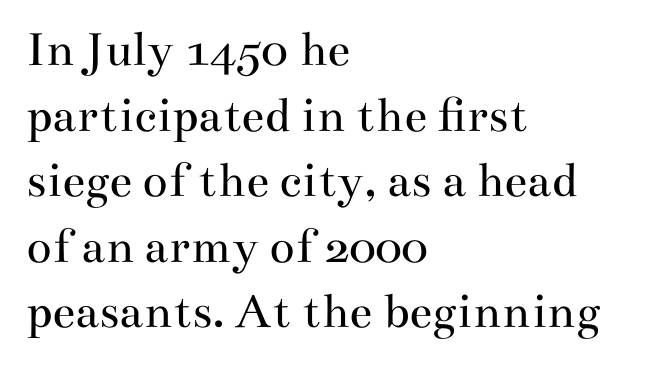
{"serif": "yes", "italic": "no", "bold": "no", "weight": "regular", "width": "wide", "stroke_contrast": "medium", "x_height": "small", "monospaced": "no", "underline": "no", "align": "left", "line_spacing": "normal", "line_spacing_ratio": 1.26, "letter_spacing": "normal", "letter_spacing_em": 0.0, "glyph_px": 52}
